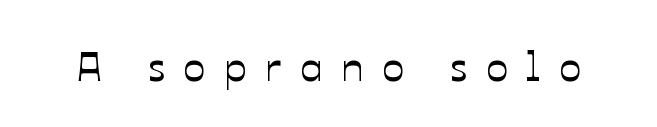
Italic: no, the glyphs are upright roman. You could not count columns in this text — the font is proportionally spaced. You could only call the tracking loose — the letters float apart. The space beneath each line is pristine and unruled.
